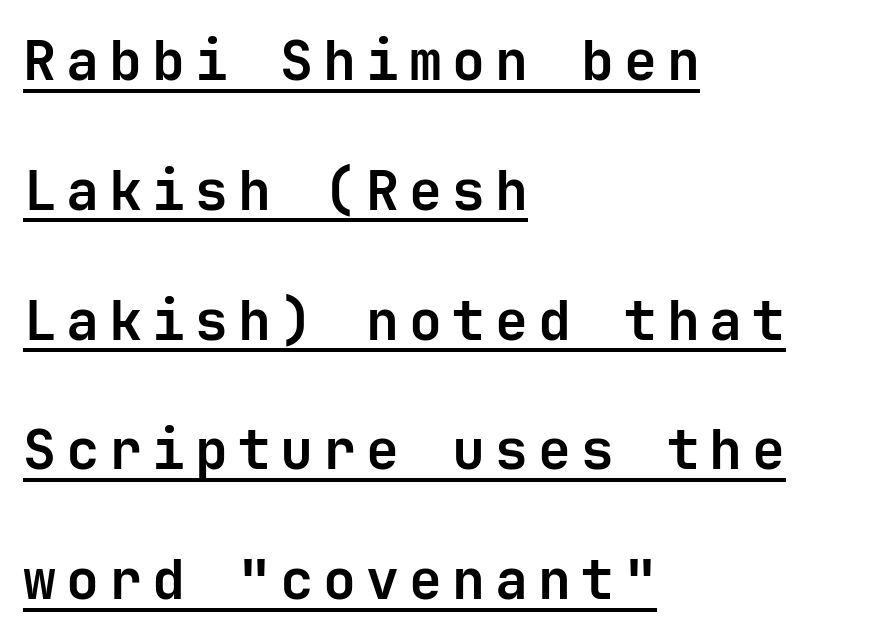
{"serif": "no", "italic": "no", "bold": "yes", "weight": "bold", "width": "normal", "stroke_contrast": "low", "x_height": "medium", "monospaced": "yes", "underline": "yes", "align": "left", "line_spacing": "loose", "line_spacing_ratio": 2.36, "glyph_px": 55}
